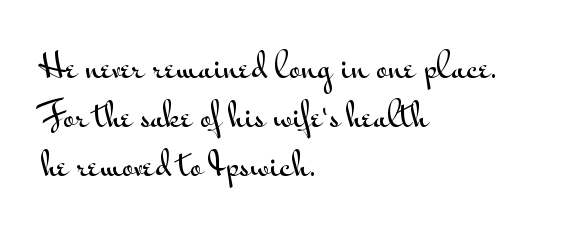
The face used here is proportionally spaced, like ordinary book or web type. These lines are composed in type without serifs. The passage shown is not underscored anywhere. The rendering keeps characters at their native spacing. Short and long lines alike share a common starting point at left.
